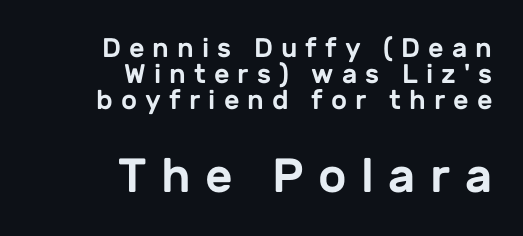
{"serif": "no", "italic": "no", "width": "normal", "stroke_contrast": "low", "x_height": "medium", "monospaced": "no", "underline": "no", "align": "right", "line_spacing": "tight", "line_spacing_ratio": 0.96, "letter_spacing": "wide", "letter_spacing_em": 0.3, "larger_block": "second", "size_ratio": 1.78, "glyph_px": 48}
